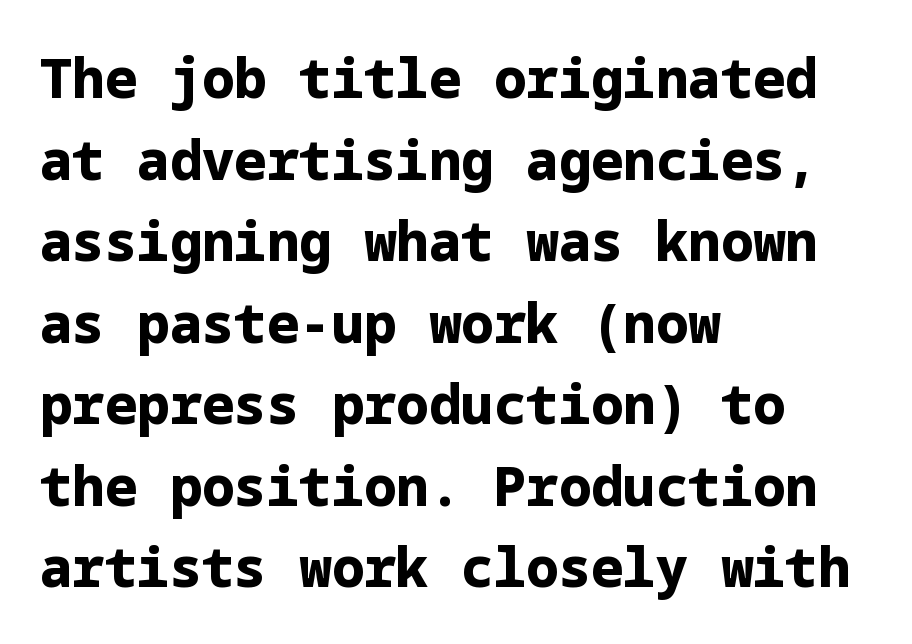
{"serif": "no", "italic": "no", "bold": "yes", "weight": "bold", "width": "normal", "stroke_contrast": "low", "x_height": "medium", "underline": "no", "align": "left", "line_spacing": "normal", "line_spacing_ratio": 1.51, "letter_spacing": "normal", "letter_spacing_em": 0.0, "glyph_px": 54}
